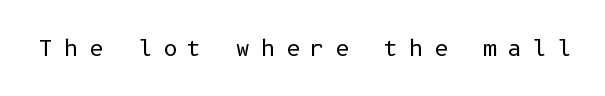
The foot of each line stays bare and open. This is not heavy type; no bold has been used. You could only call the tracking loose — the letters float apart. The lettering stays uniformly vertical, giving the passage a roman look.
